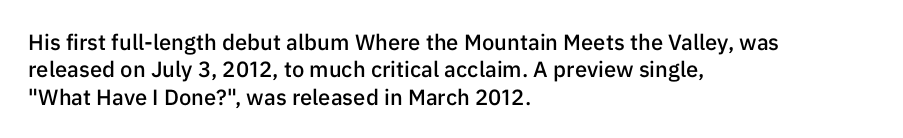
Q: Is the text bold? A: Semi-bold.
Q: Is the text italic (slanted)? A: No, it is upright.
Q: Is the text underlined? A: No.
Q: How is the paragraph aligned? A: Left-aligned.
Q: Is the spacing between letters normal or unusually wide? A: Normal.
Q: Is the spacing between lines tight, normal or loose? A: Normal.
